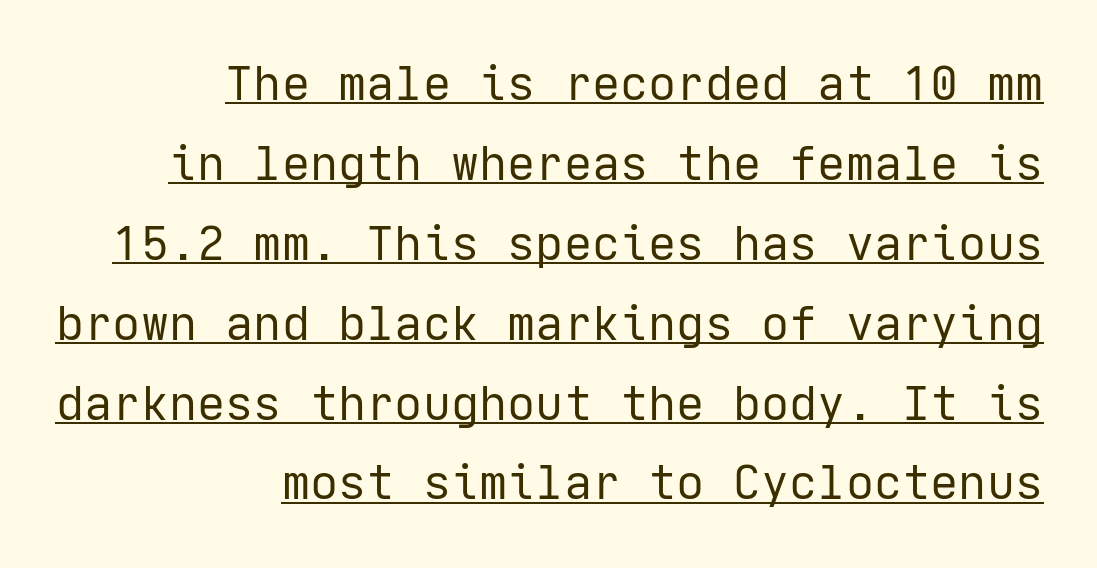
Emphasis is given by a line drawn under the lettering. Weight: in the light-to-regular range. Serifs: no, the terminals of the letterforms are clean. Characters follow at the spacing the type designer built in.
